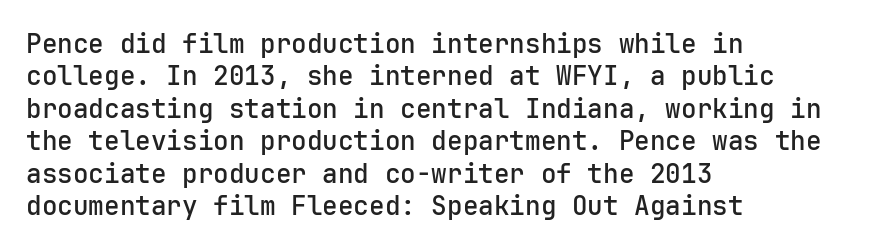
The image shows 26 px text type, upright; set left-aligned, normal line spacing (1.25x), normal letter spacing, not underlined.
